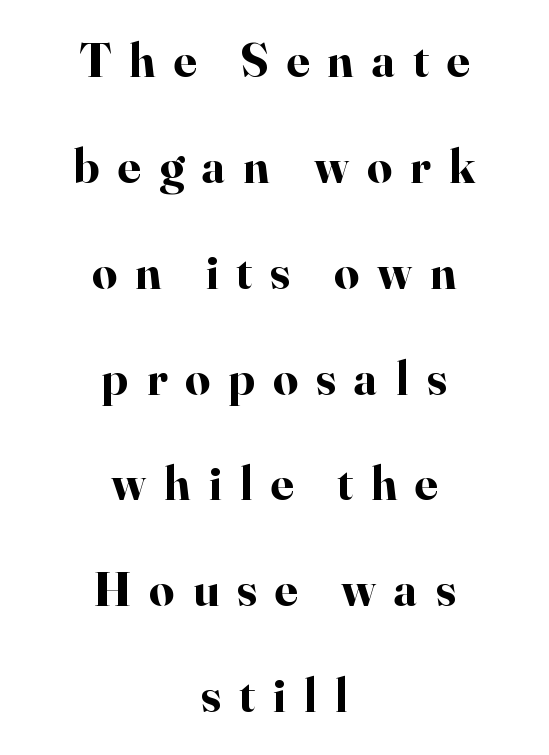
The vertical gap from one line to the next is large. In terms of posture, this sample is upright. Every row of glyphs is offset so its center matches the block's center. Every letter is thick-stroked: bold, no question. Serifs: yes, visible at the terminals of the letterforms.
